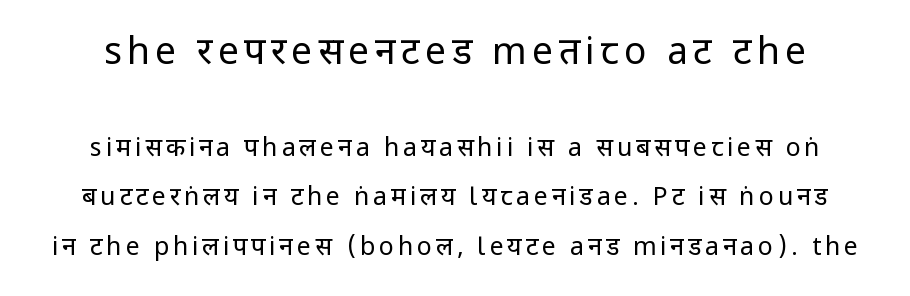
The image shows 37 px regular-weight, condensed sans-serif type, upright; set loose line spacing (1.98x), not underlined; the first (top) block is 1.48x larger; low stroke contrast and a large x-height.
